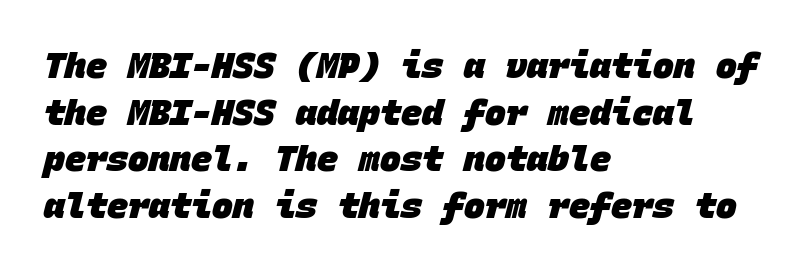
Q: Is the text bold? A: Yes.
Q: Is the typeface a serif or a sans-serif typeface? A: Sans-serif.
Q: Is the text underlined? A: No.
Q: How is the paragraph aligned? A: Left-aligned.
Q: Is the spacing between letters normal or unusually wide? A: Normal.
Q: Is the spacing between lines tight, normal or loose? A: Normal.
Q: Width (condensed, normal, or wide)? A: Normal.
Q: Stroke contrast? A: Low.
Q: x-height? A: Large.
Q: Monospaced? A: Yes.
